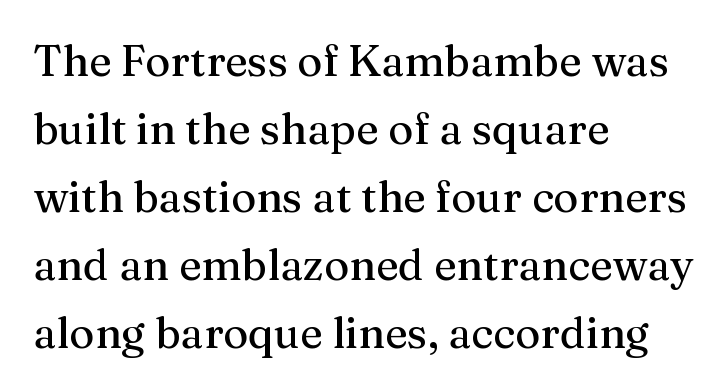
{"serif": "yes", "italic": "no", "width": "normal", "stroke_contrast": "medium", "x_height": "medium", "monospaced": "no", "underline": "no", "align": "left", "line_spacing": "normal", "line_spacing_ratio": 1.58, "letter_spacing": "normal", "letter_spacing_em": 0.0, "glyph_px": 43}
